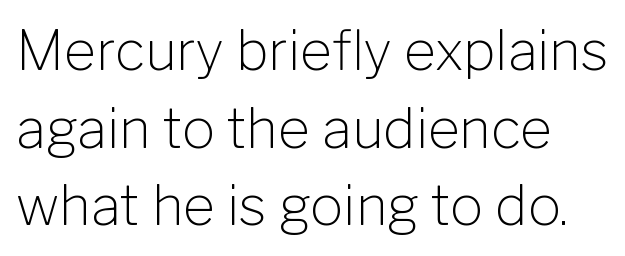
Q: Is the text bold? A: No.
Q: Is the text italic (slanted)? A: No, it is upright.
Q: Is the typeface a serif or a sans-serif typeface? A: Sans-serif.
Q: Is the text underlined? A: No.
Q: Is the spacing between letters normal or unusually wide? A: Normal.
Q: Is the spacing between lines tight, normal or loose? A: Normal.
Q: Width (condensed, normal, or wide)? A: Normal.
Q: Stroke contrast? A: Low.
Q: x-height? A: Medium.
Q: Monospaced? A: No.
